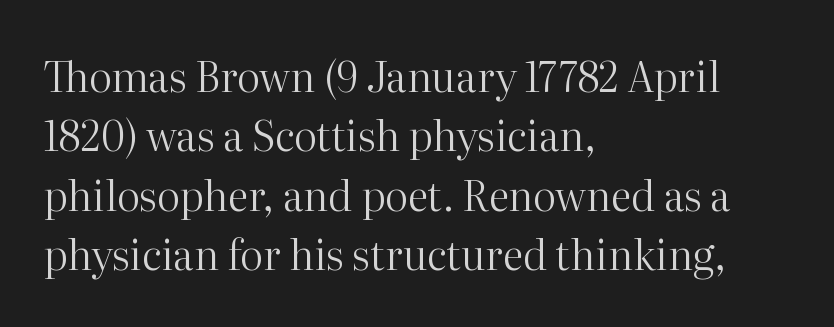
Q: Is the text bold? A: No.
Q: Is the text italic (slanted)? A: No, it is upright.
Q: Is the typeface a serif or a sans-serif typeface? A: Serif.
Q: Is the text underlined? A: No.
Q: How is the paragraph aligned? A: Left-aligned.
Q: Is the spacing between letters normal or unusually wide? A: Normal.
Q: Is the spacing between lines tight, normal or loose? A: Normal.
Q: Width (condensed, normal, or wide)? A: Normal.
Q: Stroke contrast? A: High.
Q: x-height? A: Medium.
Q: Monospaced? A: No.
